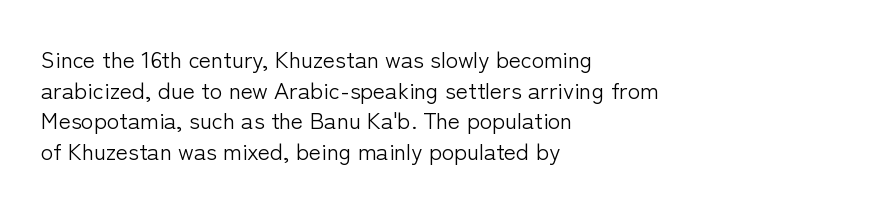
The image shows 23 px text type, upright; set left-aligned, normal line spacing (1.33x), normal letter spacing, not underlined.
